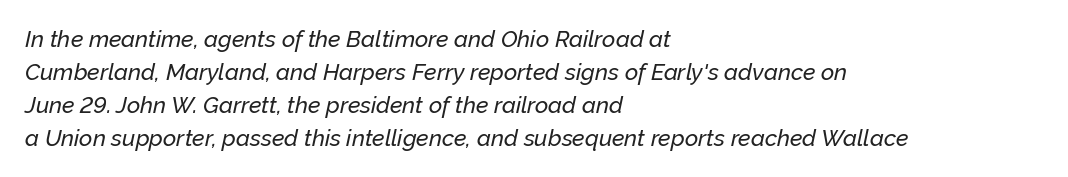
Compared with a centered layout, this one pins lines to the left instead. Honestly, the letter spacing is just normal — you wouldn't notice it. An italicized treatment has been applied to the whole sample. Whoever set this chose a conventional vertical rhythm. Check under the words: just untouched page.
